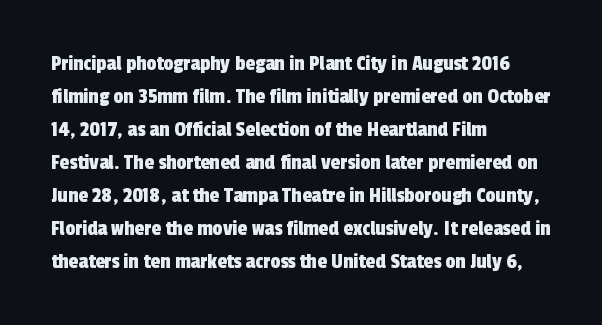
Q: Is the text underlined? A: No.
Q: How is the paragraph aligned? A: Left-aligned.
Q: Is the spacing between letters normal or unusually wide? A: Normal.
Q: Is the spacing between lines tight, normal or loose? A: Normal.
